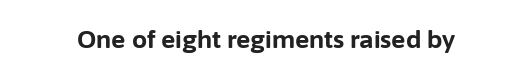
The image shows 24 px bold type, upright; set normal letter spacing, not underlined.
